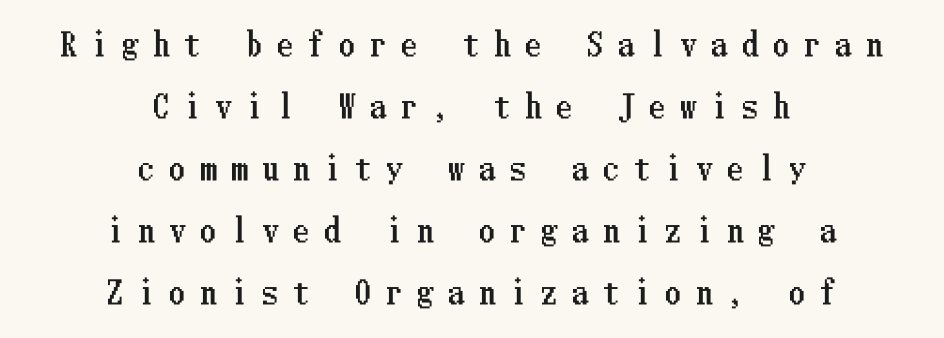
{"italic": "no", "width": "condensed", "stroke_contrast": "low", "x_height": "medium", "underline": "no", "align": "center", "line_spacing": "loose", "line_spacing_ratio": 2.0, "letter_spacing": "wide", "letter_spacing_em": 0.5, "glyph_px": 31}
